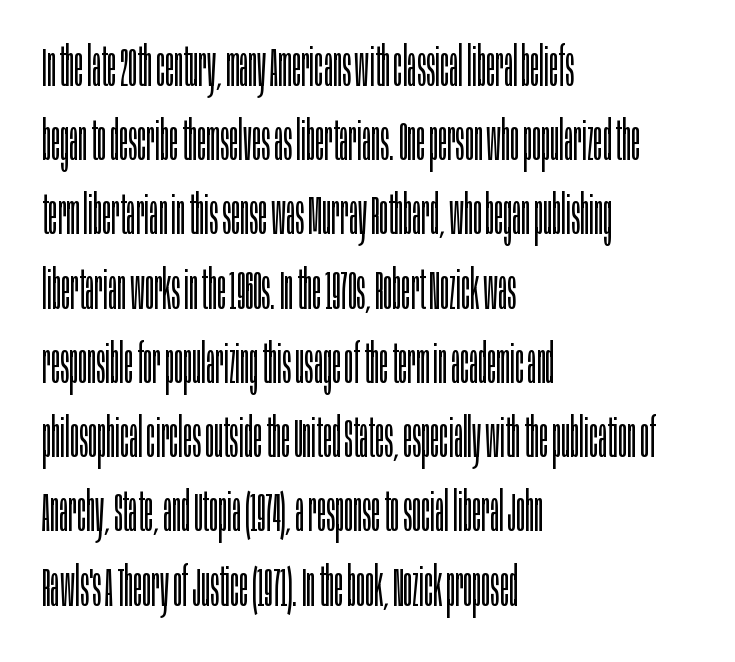
A classic flush-left, rag-right setting is used for this passage. The weight tops out at a normal text grade. The type is set solid horizontally, with unmodified tracking. Students, observe: this is what conventionally led text looks like.
